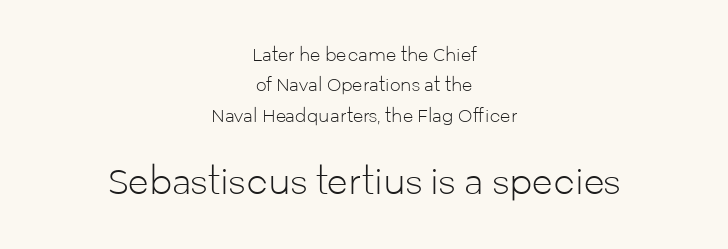
Q: Is the text bold? A: No.
Q: Is the text italic (slanted)? A: No, it is upright.
Q: Is the typeface a serif or a sans-serif typeface? A: Sans-serif.
Q: Is the text underlined? A: No.
Q: How is the paragraph aligned? A: Centered.
Q: Is the spacing between letters normal or unusually wide? A: Normal.
Q: Which block of text is set in a larger size, the first (top) or the second (bottom)? A: The second (bottom) one.
Q: Width (condensed, normal, or wide)? A: Normal.
Q: Stroke contrast? A: Low.
Q: x-height? A: Medium.
Q: Monospaced? A: No.
